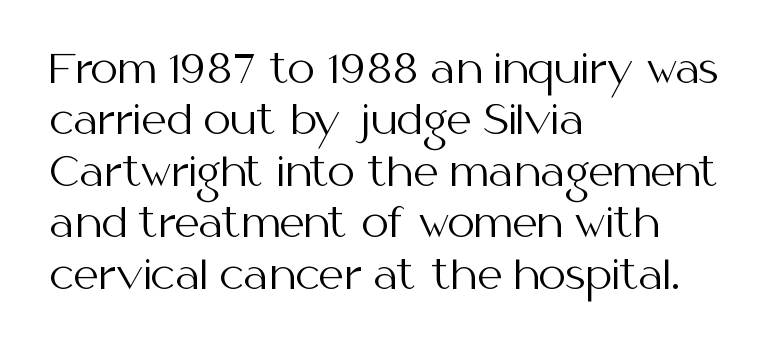
Q: Is the text bold? A: No.
Q: Is the text italic (slanted)? A: No, it is upright.
Q: Is the typeface a serif or a sans-serif typeface? A: Sans-serif.
Q: Is the text underlined? A: No.
Q: How is the paragraph aligned? A: Left-aligned.
Q: Is the spacing between letters normal or unusually wide? A: Normal.
Q: Is the spacing between lines tight, normal or loose? A: Normal.
Q: Width (condensed, normal, or wide)? A: Normal.
Q: Stroke contrast? A: Medium.
Q: x-height? A: Medium.
Q: Monospaced? A: No.
